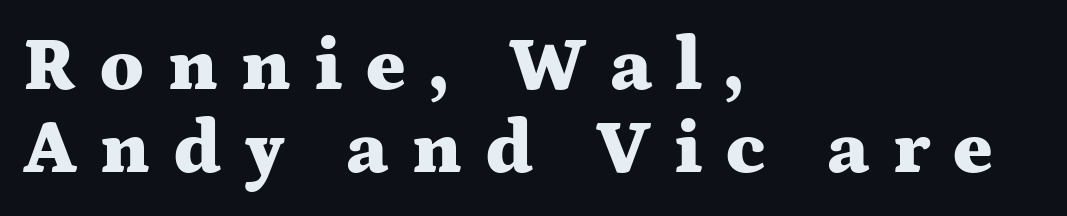
The image shows 76 px heavy, wide serif type, upright; set left-aligned, tight line spacing (1.09x), unusually wide letter spacing (+0.3 em), not underlined; medium stroke contrast and a medium x-height.
